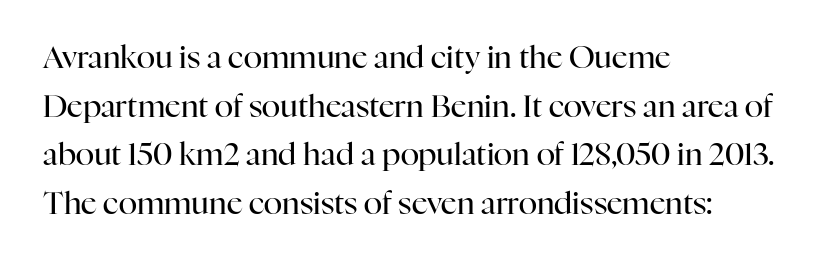
Q: Is the text bold? A: No.
Q: Is the text italic (slanted)? A: No, it is upright.
Q: Is the typeface a serif or a sans-serif typeface? A: Serif.
Q: Is the text underlined? A: No.
Q: How is the paragraph aligned? A: Left-aligned.
Q: Is the spacing between letters normal or unusually wide? A: Normal.
Q: Is the spacing between lines tight, normal or loose? A: Normal.
Q: Width (condensed, normal, or wide)? A: Normal.
Q: Stroke contrast? A: High.
Q: x-height? A: Medium.
Q: Monospaced? A: No.
